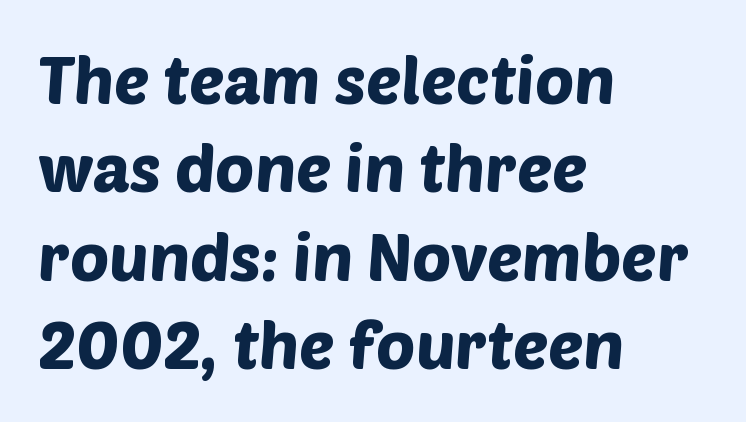
Q: Is the typeface a serif or a sans-serif typeface? A: Sans-serif.
Q: Is the text underlined? A: No.
Q: How is the paragraph aligned? A: Left-aligned.
Q: Is the spacing between letters normal or unusually wide? A: Normal.
Q: Is the spacing between lines tight, normal or loose? A: Normal.
Q: Width (condensed, normal, or wide)? A: Normal.
Q: Stroke contrast? A: Low.
Q: x-height? A: Large.
Q: Monospaced? A: No.
